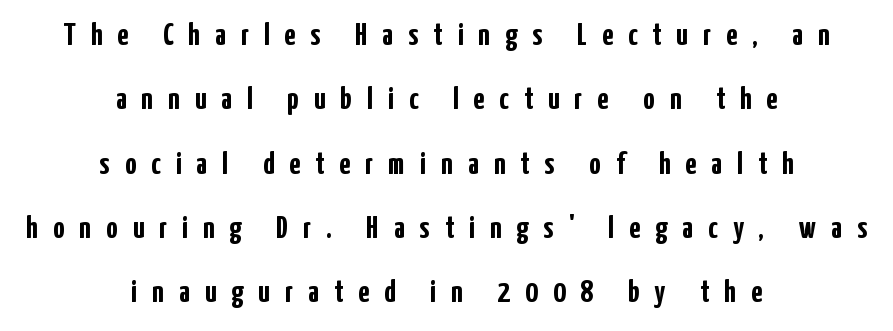
Q: Is the text bold? A: Yes.
Q: Is the text italic (slanted)? A: No, it is upright.
Q: Is the typeface a serif or a sans-serif typeface? A: Sans-serif.
Q: Is the text underlined? A: No.
Q: How is the paragraph aligned? A: Centered.
Q: Is the spacing between letters normal or unusually wide? A: Unusually wide.
Q: Is the spacing between lines tight, normal or loose? A: Loose.
Q: Width (condensed, normal, or wide)? A: Condensed.
Q: Stroke contrast? A: Low.
Q: x-height? A: Medium.
Q: Monospaced? A: No.
